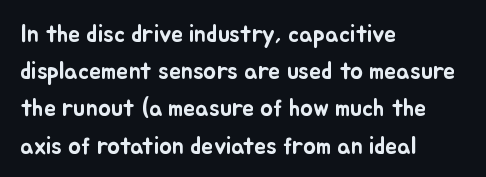
The image shows 24 px text type, upright; set left-aligned, normal line spacing (1.55x), normal letter spacing, not underlined.
